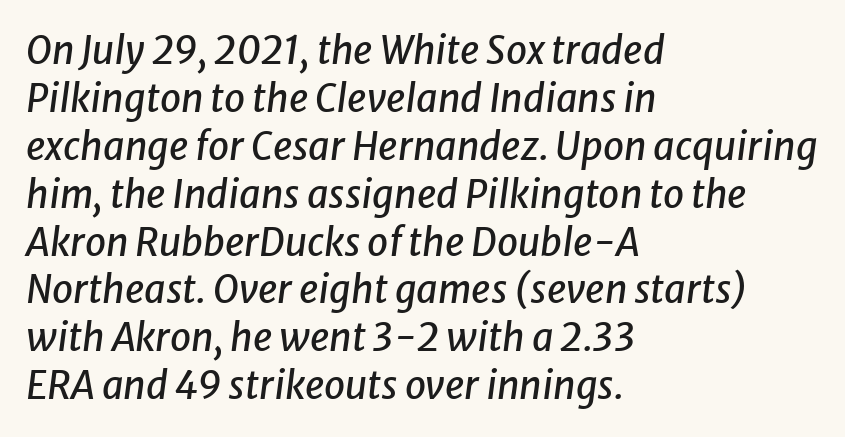
The image shows 38 px text type, italic (leaning right); set left-aligned, normal line spacing (1.26x), normal letter spacing, not underlined; low stroke contrast and a medium x-height.
